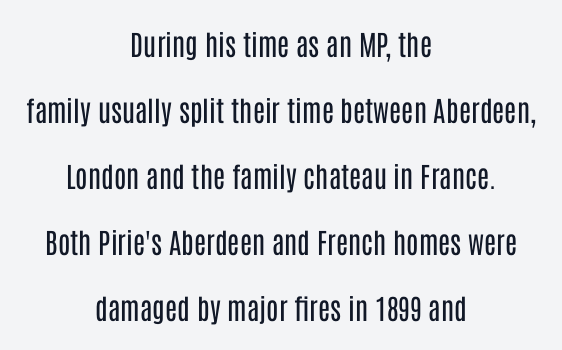
Q: Is the text bold? A: No.
Q: Is the text italic (slanted)? A: No, it is upright.
Q: Is the typeface a serif or a sans-serif typeface? A: Sans-serif.
Q: Is the text underlined? A: No.
Q: How is the paragraph aligned? A: Centered.
Q: Is the spacing between letters normal or unusually wide? A: Normal.
Q: Is the spacing between lines tight, normal or loose? A: Loose.
Q: Width (condensed, normal, or wide)? A: Condensed.
Q: Stroke contrast? A: Low.
Q: x-height? A: Large.
Q: Monospaced? A: No.
